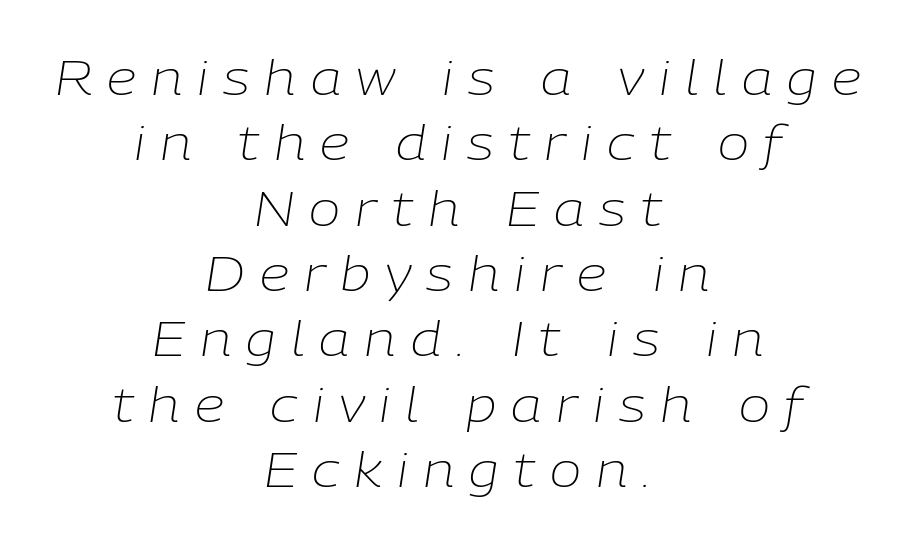
The image shows 47 px light type, italic (leaning right); set centered, normal line spacing (1.39x), unusually wide letter spacing (+0.32 em), not underlined; low stroke contrast and a medium x-height.
